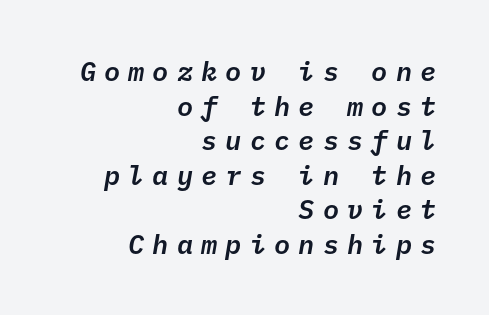
Q: Is the text italic (slanted)? A: Yes, it leans right by about 10 degrees.
Q: Is the text underlined? A: No.
Q: How is the paragraph aligned? A: Right-aligned.
Q: Is the spacing between letters normal or unusually wide? A: Unusually wide.
Q: Is the spacing between lines tight, normal or loose? A: Normal.
